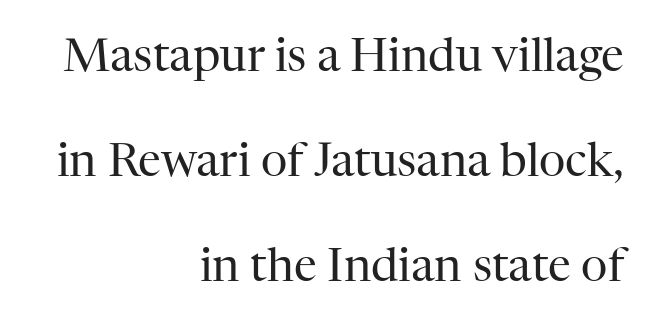
Descenders are the only things crossing below the line. Between one letter and the next there's only the usual sliver of space. Vertical strokes here are truly vertical. Weight: regular or lighter. The rendering uses natural spacing where letterforms have individual widths. What's the leading like? Stretched, with rows far apart.
